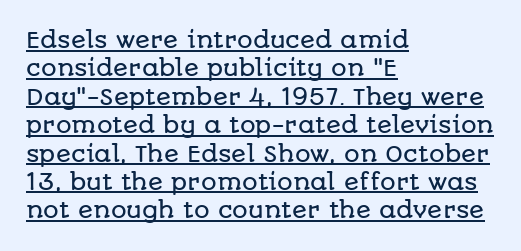
This sample uses plain, unmodified letter spacing. Posture: vertical. Visually the block forms a straight wall on the left and a jagged coastline on the right. The passage shown is underscored from start to finish. A typesetter would call this leading conventional body-copy spacing.
